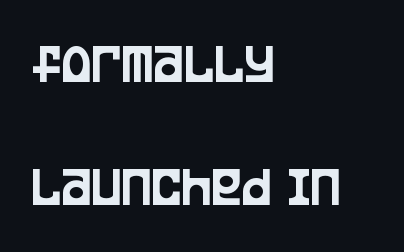
The string is rendered with underlining switched off. Does extra space separate the letters? No, they use regular spacing. Quick note: interline space is abundant. Note: no serifs on the glyphs. No italicization has been applied; the sample stays upright. The setting favours the left margin, as ordinary paragraphs usually do.
